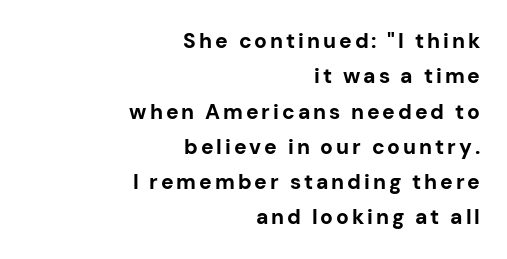
Q: Is the text bold? A: Yes.
Q: Is the text italic (slanted)? A: No, it is upright.
Q: Is the text underlined? A: No.
Q: How is the paragraph aligned? A: Right-aligned.
Q: Is the spacing between lines tight, normal or loose? A: Normal.
